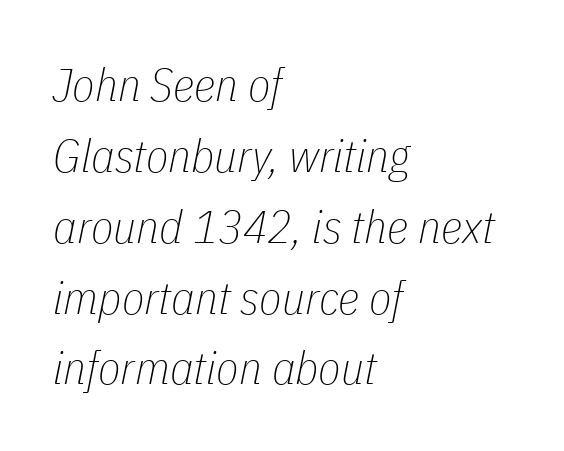
Q: Is the text bold? A: No.
Q: Is the text italic (slanted)? A: Yes, it leans right by about 11 degrees.
Q: Is the text underlined? A: No.
Q: How is the paragraph aligned? A: Left-aligned.
Q: Is the spacing between letters normal or unusually wide? A: Normal.
Q: Is the spacing between lines tight, normal or loose? A: Normal.
Q: Width (condensed, normal, or wide)? A: Condensed.
Q: Stroke contrast? A: Low.
Q: x-height? A: Medium.
Q: Monospaced? A: No.
